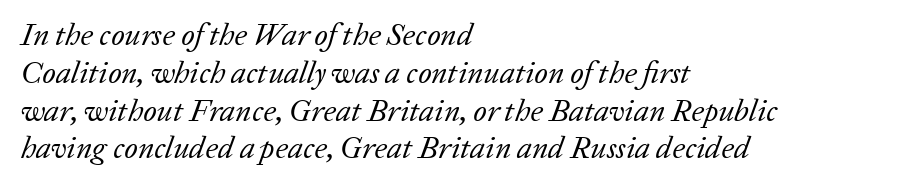
Q: Is the text bold? A: No.
Q: Is the text italic (slanted)? A: Yes, it leans right by about 20 degrees.
Q: Is the typeface a serif or a sans-serif typeface? A: Serif.
Q: Is the text underlined? A: No.
Q: How is the paragraph aligned? A: Left-aligned.
Q: Is the spacing between letters normal or unusually wide? A: Normal.
Q: Width (condensed, normal, or wide)? A: Normal.
Q: Stroke contrast? A: Low.
Q: x-height? A: Medium.
Q: Monospaced? A: No.
